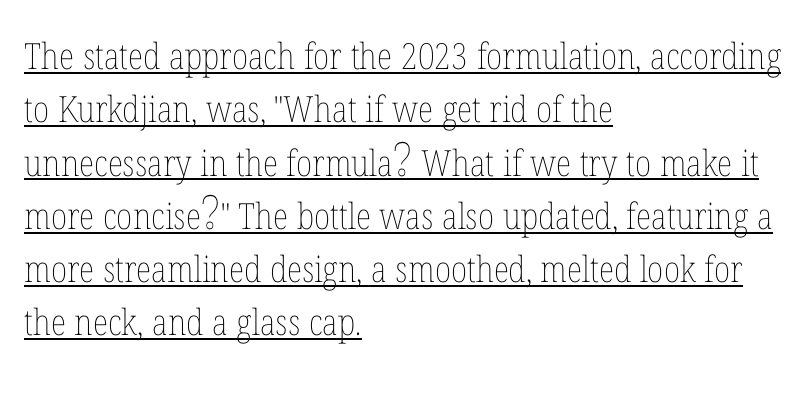
The image shows 36 px thin, condensed type, upright; set left-aligned, normal line spacing (1.48x), normal letter spacing, underlined; low stroke contrast and a medium x-height.
